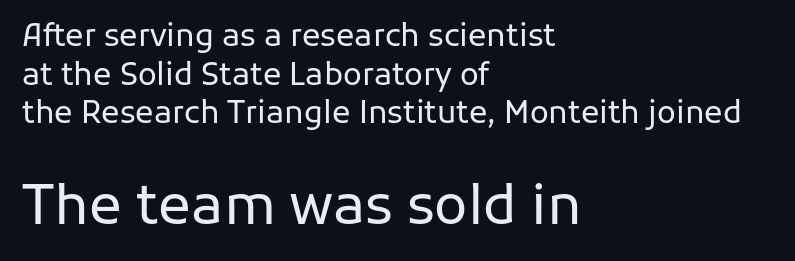
In this sample the second text group is rendered at the bigger scale. A typesetter would call this zero additional tracking. The rendering uses a moderate line-height, typical for paragraphs. The foot of each line stays bare and open. The setting favours the left margin, as ordinary paragraphs usually do.
